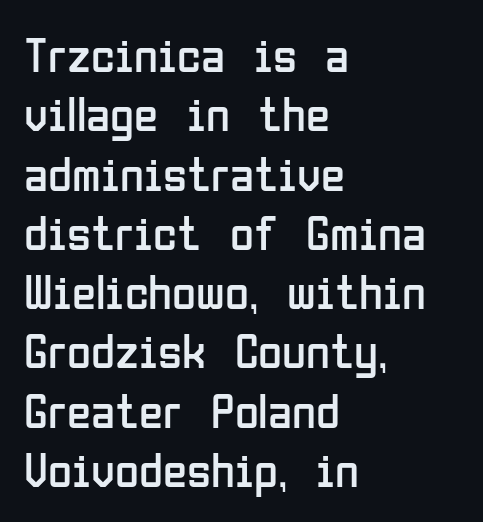
The image shows 49 px regular-weight, condensed sans-serif type, upright; set left-aligned, line spacing 1.21x, normal letter spacing, not underlined; low stroke contrast and a medium x-height.
